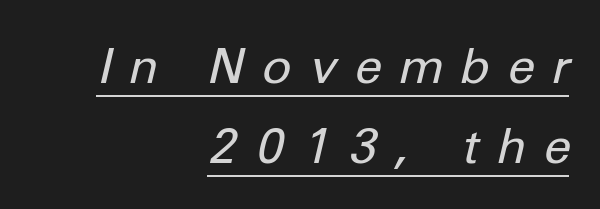
Reading down the column, the eye jumps a familiar distance to each next line. The passage shown leans; its letterforms are oblique. Notice how the passage keeps a crisp vertical edge on the right only. A typesetter would call this heavily tracked-out type. These glyphs show unthickened strokes, regular width or finer.
